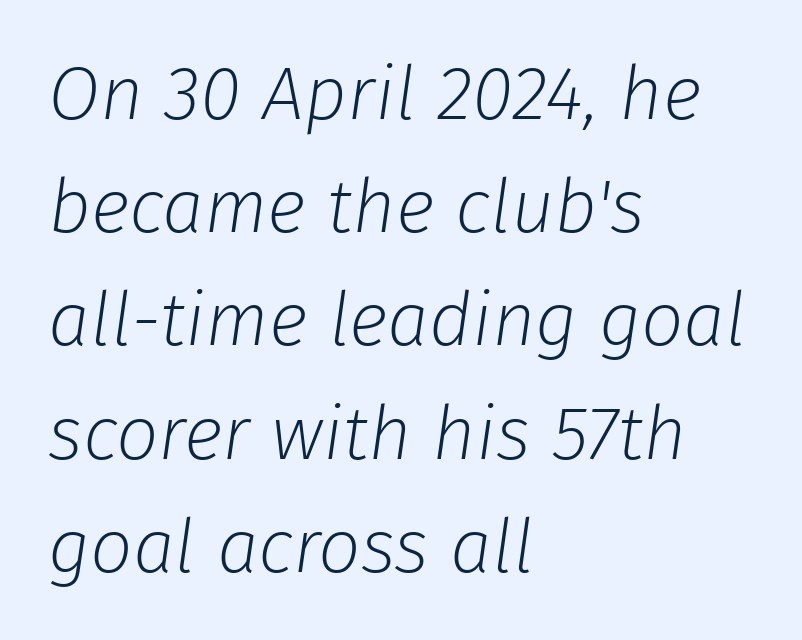
The image shows 75 px light type, italic (leaning right); set left-aligned, normal line spacing (1.51x), normal letter spacing, not underlined; low stroke contrast and a medium x-height.
